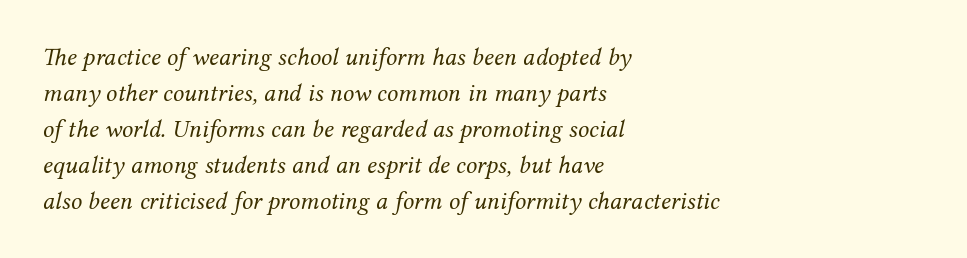
The image shows 25 px text type, italic (leaning right); set left-aligned, normal line spacing (1.44x), normal letter spacing, not underlined.
